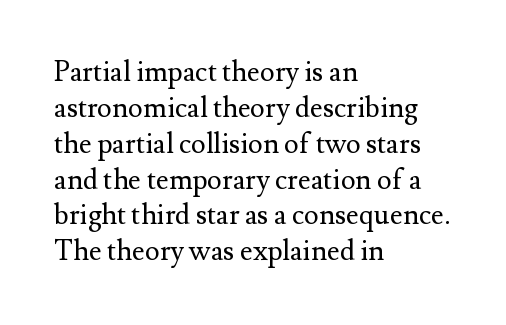
{"serif": "yes", "italic": "no", "bold": "no", "weight": "regular", "width": "normal", "stroke_contrast": "medium", "x_height": "small", "monospaced": "no", "underline": "no", "align": "left", "line_spacing": "normal", "line_spacing_ratio": 1.28, "letter_spacing": "normal", "letter_spacing_em": 0.0, "glyph_px": 28}
